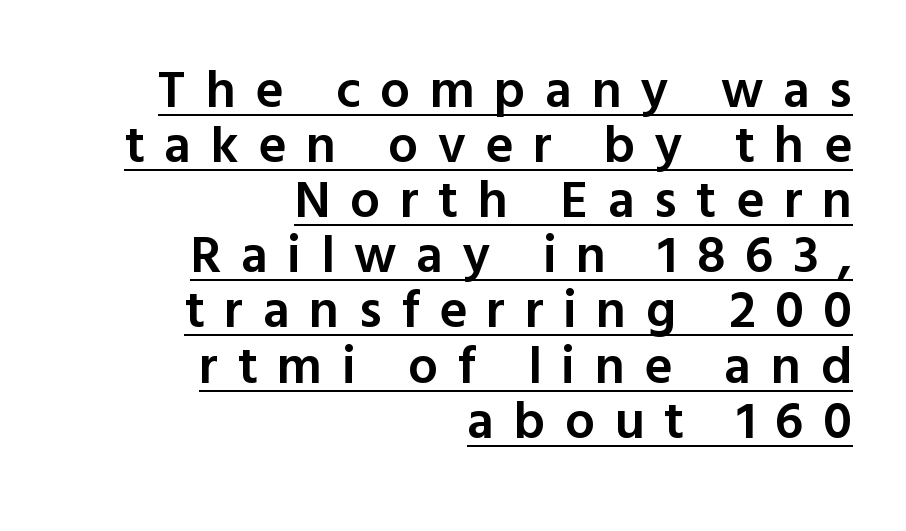
Q: Is the text bold? A: Semi-bold.
Q: Is the text italic (slanted)? A: No, it is upright.
Q: Is the typeface a serif or a sans-serif typeface? A: Sans-serif.
Q: Is the text underlined? A: Yes.
Q: How is the paragraph aligned? A: Right-aligned.
Q: Is the spacing between letters normal or unusually wide? A: Unusually wide.
Q: Is the spacing between lines tight, normal or loose? A: Tight.
Q: Width (condensed, normal, or wide)? A: Normal.
Q: x-height? A: Medium.
Q: Monospaced? A: No.
